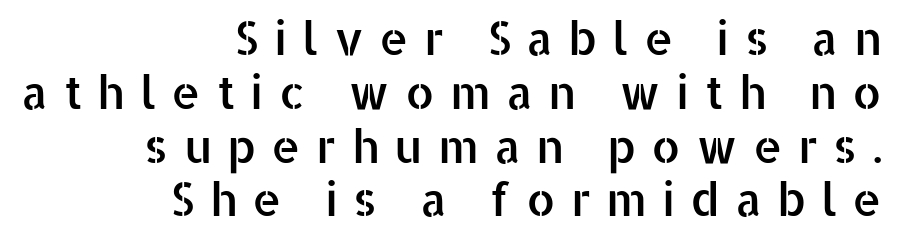
The image shows 46 px sans-serif type, upright; set right-aligned, line spacing 1.17x, unusually wide letter spacing (+0.33 em), not underlined; low stroke contrast and a medium x-height.
